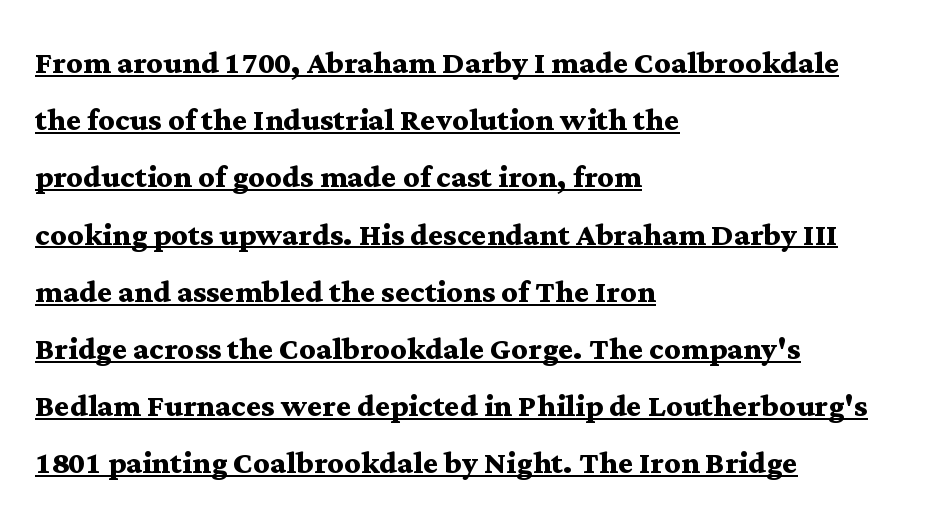
{"serif": "yes", "italic": "no", "bold": "yes", "weight": "semibold", "width": "wide", "stroke_contrast": "medium", "x_height": "medium", "monospaced": "no", "underline": "yes", "align": "left", "line_spacing": "normal", "line_spacing_ratio": 1.43, "letter_spacing": "normal", "letter_spacing_em": 0.0, "glyph_px": 40}
